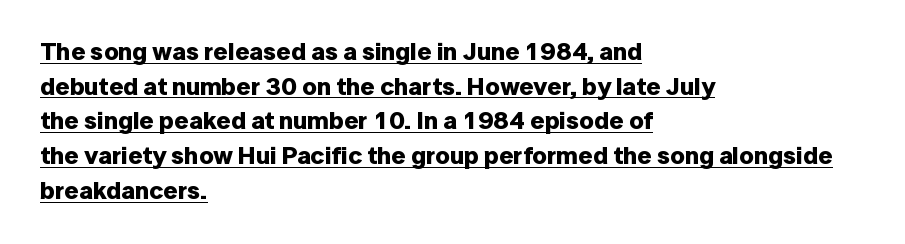
Q: Is the text bold? A: Yes.
Q: Is the text italic (slanted)? A: No, it is upright.
Q: Is the text underlined? A: Yes.
Q: How is the paragraph aligned? A: Left-aligned.
Q: Is the spacing between letters normal or unusually wide? A: Normal.
Q: Is the spacing between lines tight, normal or loose? A: Normal.
